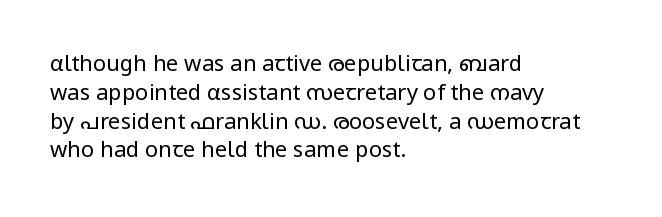
Q: Is the text bold? A: No.
Q: Is the text italic (slanted)? A: No, it is upright.
Q: Is the text underlined? A: No.
Q: How is the paragraph aligned? A: Left-aligned.
Q: Is the spacing between letters normal or unusually wide? A: Normal.
Q: Is the spacing between lines tight, normal or loose? A: Normal.
